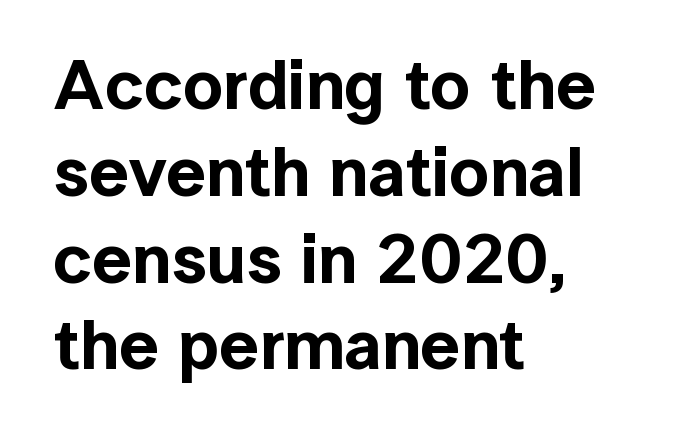
Q: Is the text italic (slanted)? A: No, it is upright.
Q: Is the typeface a serif or a sans-serif typeface? A: Sans-serif.
Q: Is the text underlined? A: No.
Q: How is the paragraph aligned? A: Left-aligned.
Q: Is the spacing between letters normal or unusually wide? A: Normal.
Q: Width (condensed, normal, or wide)? A: Normal.
Q: x-height? A: Medium.
Q: Monospaced? A: No.
